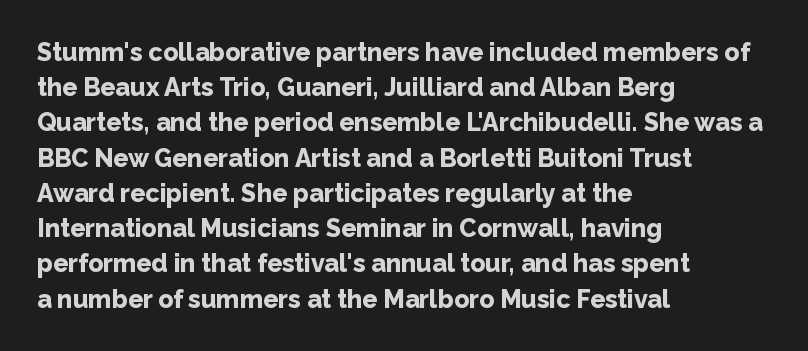
Q: Is the text bold? A: Yes.
Q: Is the text italic (slanted)? A: No, it is upright.
Q: Is the text underlined? A: No.
Q: How is the paragraph aligned? A: Left-aligned.
Q: Is the spacing between letters normal or unusually wide? A: Normal.
Q: Is the spacing between lines tight, normal or loose? A: Normal.
